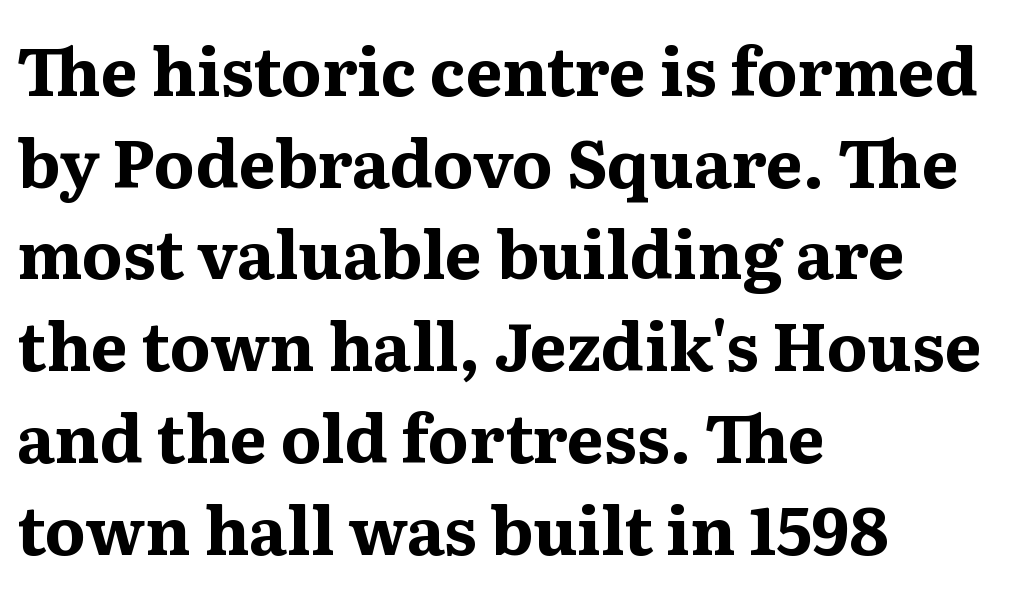
The image shows 66 px bold serif type, upright; set left-aligned, normal line spacing (1.39x), normal letter spacing, not underlined; medium stroke contrast and a medium x-height.
